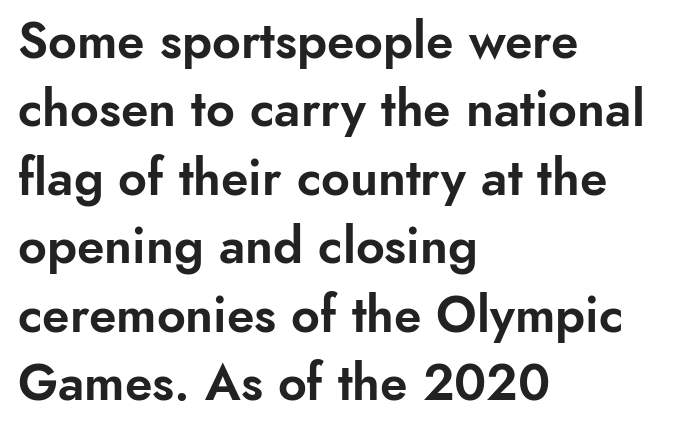
Leading: standard. Proportional: the letters do not fall into vertical columns. The type family on display is of the sans-serif kind. Every character sits straight up, as roman type does. Only glyphs here, with clear space below each row. The ragged edge is on the right, which tells us the setting is flush left.
